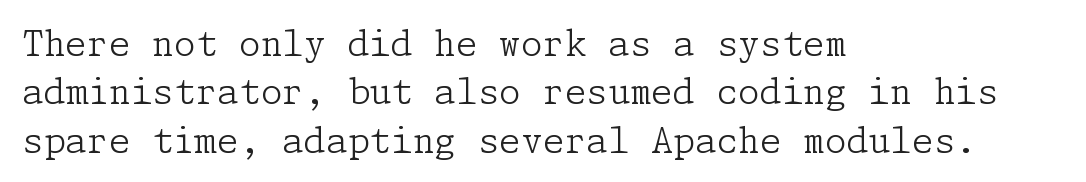
Q: Is the text bold? A: No.
Q: Is the text italic (slanted)? A: No, it is upright.
Q: Is the typeface a serif or a sans-serif typeface? A: Serif.
Q: Is the text underlined? A: No.
Q: How is the paragraph aligned? A: Left-aligned.
Q: Is the spacing between letters normal or unusually wide? A: Normal.
Q: Is the spacing between lines tight, normal or loose? A: Normal.
Q: Width (condensed, normal, or wide)? A: Normal.
Q: Stroke contrast? A: Low.
Q: x-height? A: Medium.
